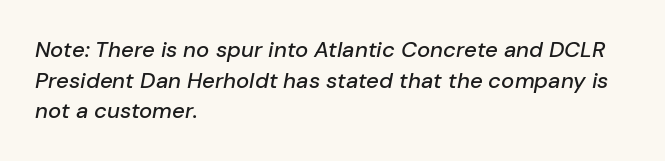
Q: Is the text italic (slanted)? A: Yes, it leans right by about 10 degrees.
Q: Is the text underlined? A: No.
Q: How is the paragraph aligned? A: Left-aligned.
Q: Is the spacing between letters normal or unusually wide? A: Normal.
Q: Is the spacing between lines tight, normal or loose? A: Normal.
